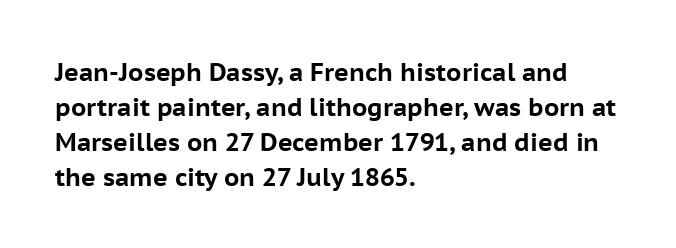
The image shows 25 px bold type, upright; set left-aligned, normal line spacing (1.4x), normal letter spacing, not underlined.
